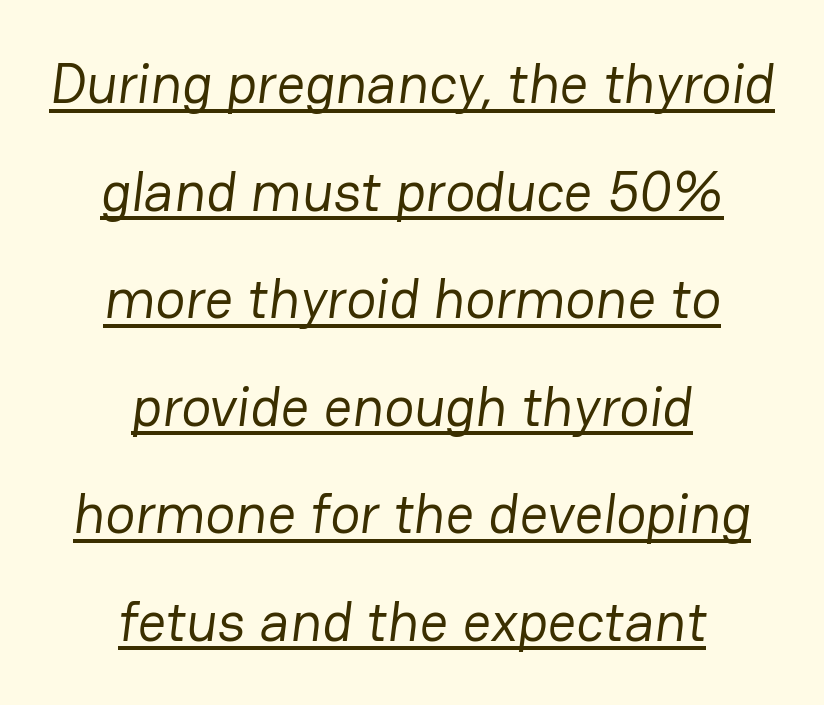
Q: Is the text bold? A: No.
Q: Is the typeface a serif or a sans-serif typeface? A: Sans-serif.
Q: Is the text underlined? A: Yes.
Q: How is the paragraph aligned? A: Centered.
Q: Is the spacing between letters normal or unusually wide? A: Normal.
Q: Is the spacing between lines tight, normal or loose? A: Loose.
Q: Width (condensed, normal, or wide)? A: Normal.
Q: Stroke contrast? A: Low.
Q: x-height? A: Medium.
Q: Monospaced? A: No.
